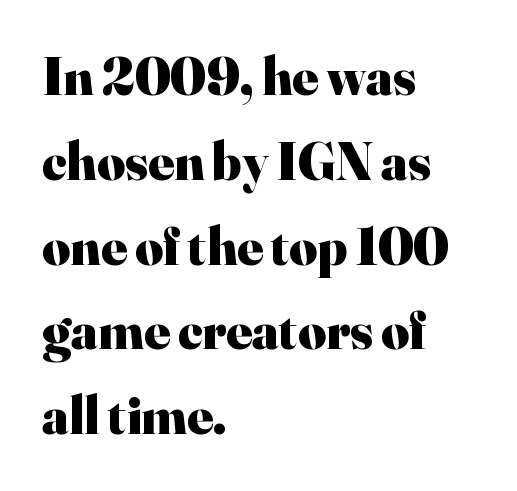
Q: Is the text bold? A: Yes.
Q: Is the text italic (slanted)? A: No, it is upright.
Q: Is the typeface a serif or a sans-serif typeface? A: Serif.
Q: Is the text underlined? A: No.
Q: How is the paragraph aligned? A: Left-aligned.
Q: Is the spacing between letters normal or unusually wide? A: Normal.
Q: Is the spacing between lines tight, normal or loose? A: Normal.
Q: Width (condensed, normal, or wide)? A: Normal.
Q: Stroke contrast? A: High.
Q: x-height? A: Small.
Q: Monospaced? A: No.
